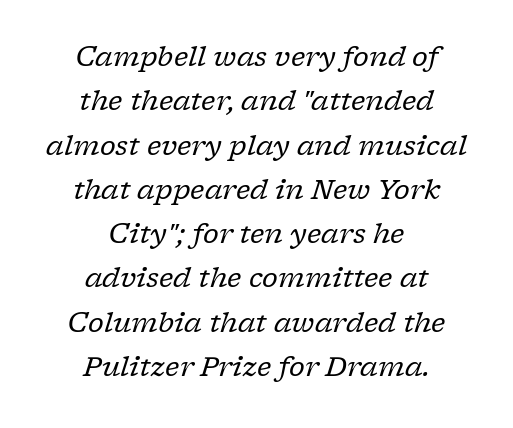
{"italic": "yes", "lean": "right", "slant_degrees": 17, "bold": "no", "underline": "no", "align": "center", "line_spacing": "normal", "line_spacing_ratio": 1.64, "letter_spacing": "normal", "letter_spacing_em": 0.0, "glyph_px": 27}
